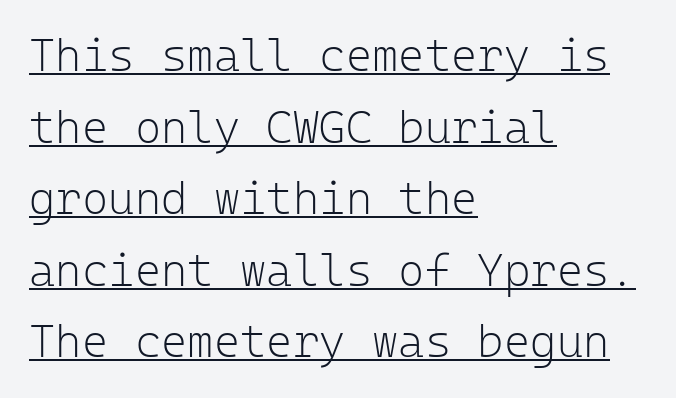
Caption: standard tracking, unaltered. The words here are underlined. Stroke terminals: plain, sans-serif. These lines are rendered in a fixed-pitch font. This reads as an unemphasized weight, regular at the heaviest.
